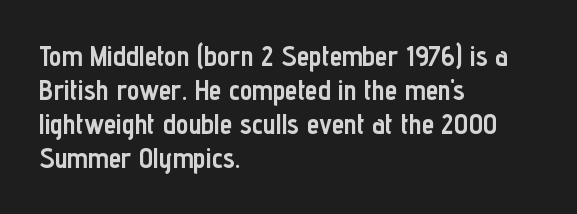
Q: Is the text bold? A: Yes.
Q: Is the text italic (slanted)? A: No, it is upright.
Q: Is the typeface a serif or a sans-serif typeface? A: Sans-serif.
Q: Is the text underlined? A: No.
Q: How is the paragraph aligned? A: Left-aligned.
Q: Is the spacing between letters normal or unusually wide? A: Normal.
Q: Width (condensed, normal, or wide)? A: Condensed.
Q: Stroke contrast? A: Low.
Q: x-height? A: Medium.
Q: Monospaced? A: No.
